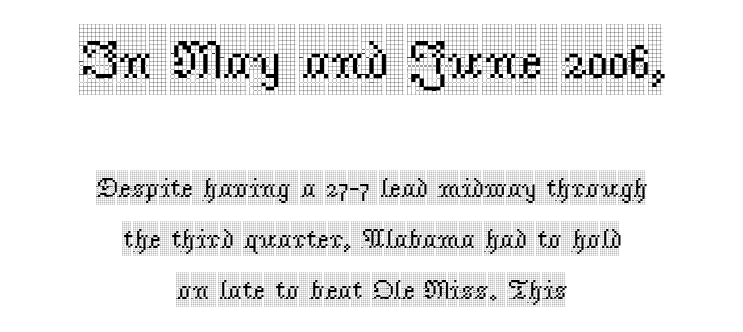
A typesetter would call this zero additional tracking. Lines of text with bare space underneath. Neither beginnings nor endings align; midpoints do. The vertical gap from one line to the next is large.
